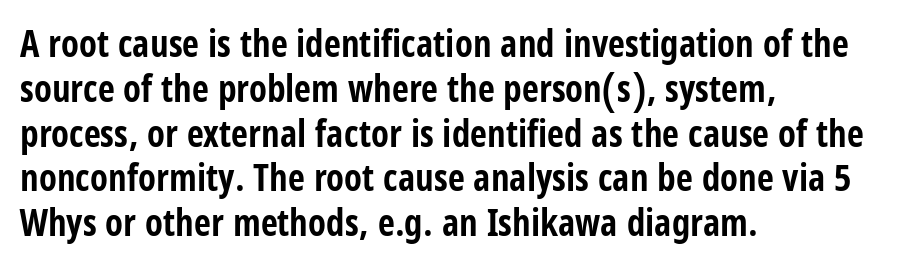
This sample uses an upright cut, with every glyph sitting square on the baseline. Plain, unruled lines of type. The face used here is proportionally spaced, like ordinary book or web type. Nothing sits at the stroke ends, so this counts as sans-serif.
